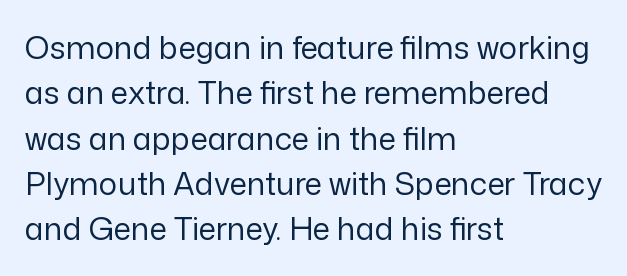
{"serif": "no", "italic": "no", "bold": "no", "weight": "regular", "width": "normal", "stroke_contrast": "low", "x_height": "medium", "monospaced": "no", "underline": "no", "align": "left", "line_spacing": "normal", "line_spacing_ratio": 1.46, "letter_spacing": "normal", "letter_spacing_em": 0.0, "glyph_px": 31}
